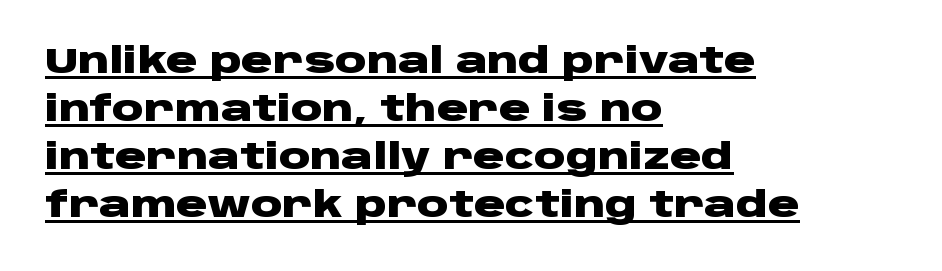
Q: Is the text bold? A: Yes.
Q: Is the text italic (slanted)? A: No, it is upright.
Q: Is the typeface a serif or a sans-serif typeface? A: Sans-serif.
Q: Is the text underlined? A: Yes.
Q: How is the paragraph aligned? A: Left-aligned.
Q: Is the spacing between letters normal or unusually wide? A: Normal.
Q: Is the spacing between lines tight, normal or loose? A: Normal.
Q: Width (condensed, normal, or wide)? A: Wide.
Q: Stroke contrast? A: Low.
Q: x-height? A: Large.
Q: Monospaced? A: No.
